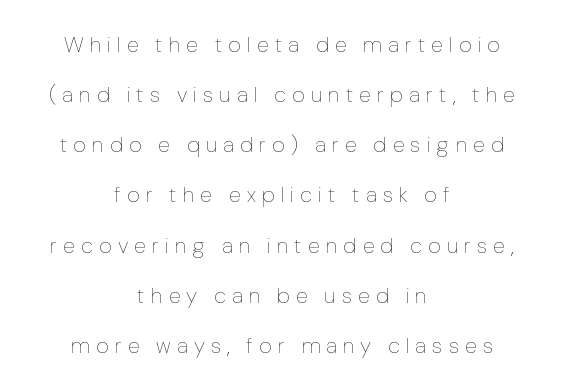
Which margin do the lines hug? Neither — every line sits in the middle. In terms of leading, this rendering errs on the spacious side. The weight would be labelled regular, book, light, or lighter still. The lettering holds an erect, upright posture throughout. Someone cranked the tracking dial way up on this one.
